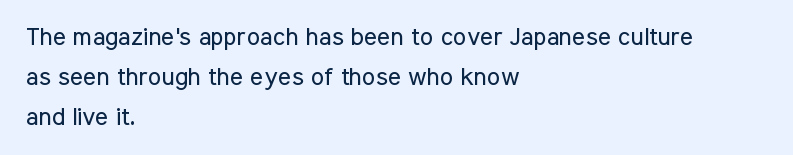
Q: Is the text bold? A: No.
Q: Is the text italic (slanted)? A: No, it is upright.
Q: Is the text underlined? A: No.
Q: How is the paragraph aligned? A: Left-aligned.
Q: Is the spacing between letters normal or unusually wide? A: Normal.
Q: Is the spacing between lines tight, normal or loose? A: Normal.
